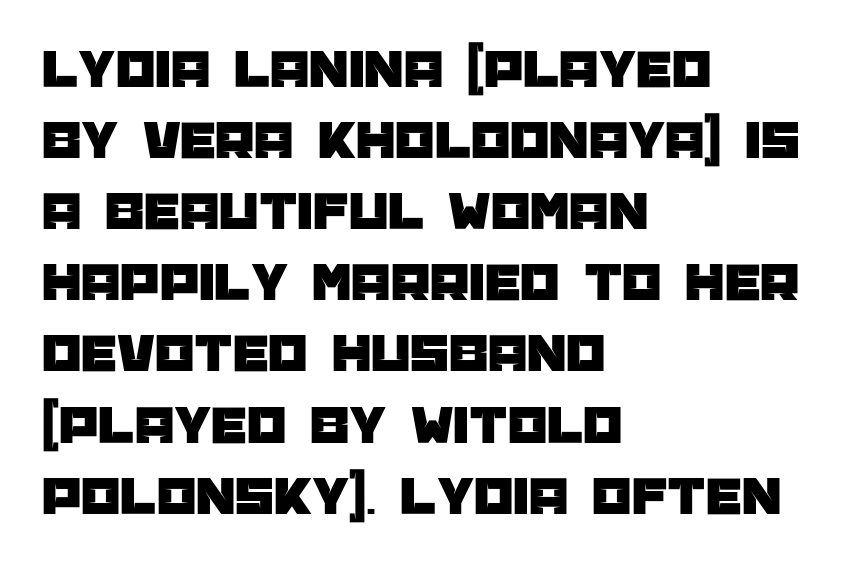
The image shows 56 px sans-serif type, upright; set left-aligned, normal line spacing (1.27x), normal letter spacing, not underlined; low stroke contrast and a large x-height.
